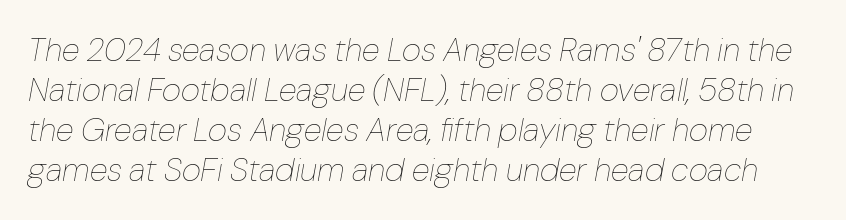
{"italic": "yes", "lean": "right", "slant_degrees": 10, "bold": "no", "weight": "thin", "width": "normal", "stroke_contrast": "low", "x_height": "medium", "monospaced": "no", "underline": "no", "line_spacing_ratio": 1.21, "letter_spacing": "normal", "letter_spacing_em": 0.0, "glyph_px": 33}
